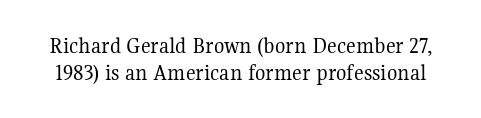
Short note: letters normally spaced. The lines are packed closely together with very little leading. A clean baseline with only descenders dipping below it. The face looks like a standard text weight, possibly lighter. Unlike italic type, these characters show no tilt at all.
